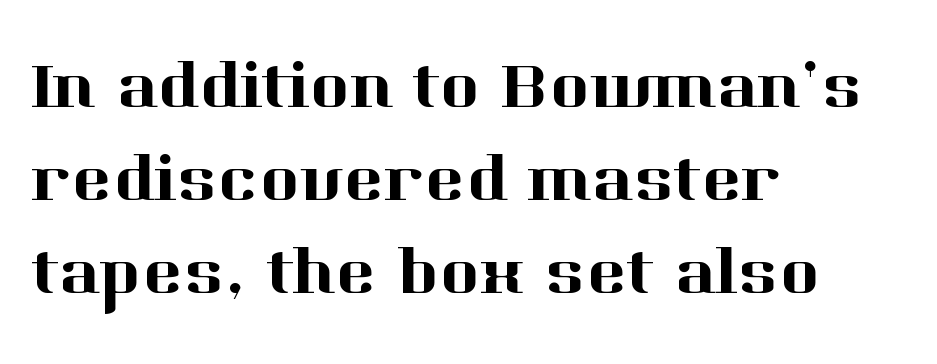
Q: Is the text italic (slanted)? A: No, it is upright.
Q: Is the typeface a serif or a sans-serif typeface? A: Serif.
Q: Is the text underlined? A: No.
Q: How is the paragraph aligned? A: Left-aligned.
Q: Is the spacing between letters normal or unusually wide? A: Normal.
Q: Is the spacing between lines tight, normal or loose? A: Normal.
Q: Width (condensed, normal, or wide)? A: Normal.
Q: Stroke contrast? A: High.
Q: x-height? A: Medium.
Q: Monospaced? A: No.
